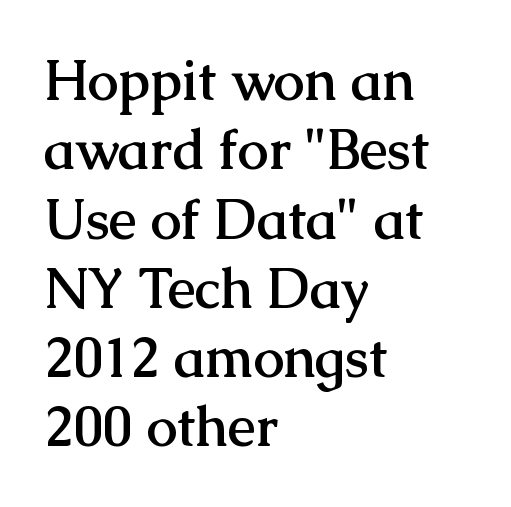
{"serif": "yes", "italic": "no", "bold": "yes", "weight": "semibold", "width": "normal", "stroke_contrast": "medium", "x_height": "medium", "monospaced": "no", "underline": "no", "align": "left", "line_spacing": "normal", "line_spacing_ratio": 1.26, "letter_spacing": "normal", "letter_spacing_em": 0.0, "glyph_px": 55}
